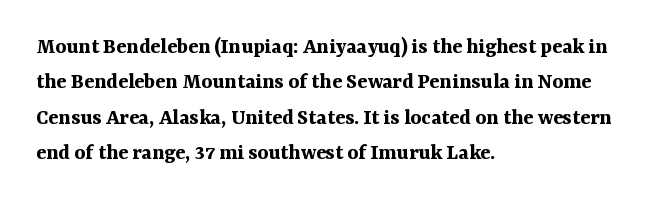
{"italic": "no", "bold": "yes", "underline": "no", "align": "left", "line_spacing": "normal", "line_spacing_ratio": 1.54, "letter_spacing": "normal", "letter_spacing_em": 0.0, "glyph_px": 23}
